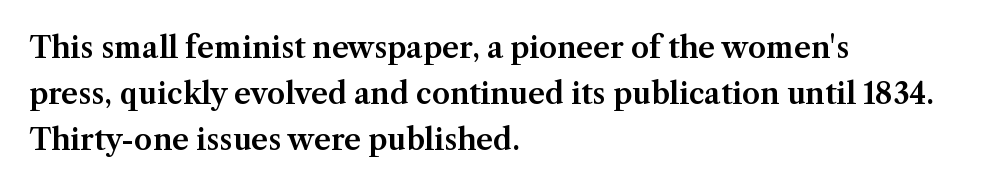
The type sits square on the baseline with zero lean. There is no visible air inserted between adjacent glyphs. Underline: absent. Serif or sans? Serif — the stroke terminals have little feet. The passage shown is typed in a proportional face where columns would drift.
